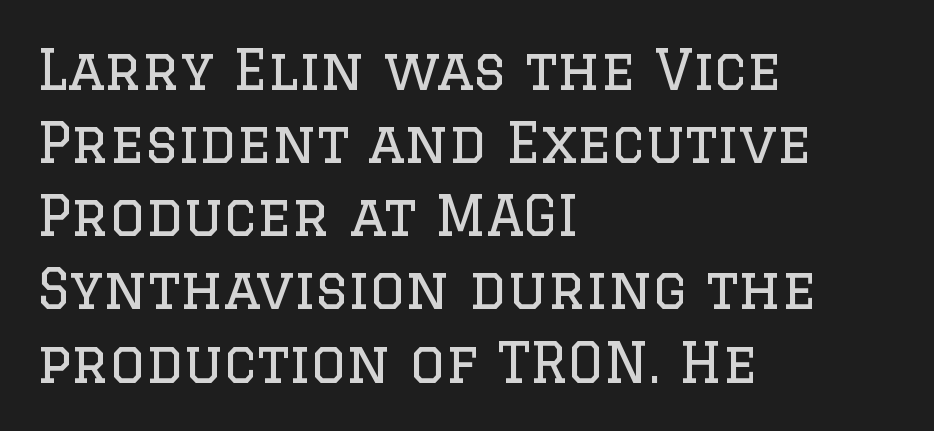
{"serif": "yes", "italic": "no", "bold": "no", "weight": "regular", "width": "normal", "stroke_contrast": "low", "x_height": "large", "monospaced": "no", "underline": "no", "align": "left", "line_spacing": "normal", "line_spacing_ratio": 1.33, "letter_spacing": "normal", "letter_spacing_em": 0.0, "glyph_px": 55}
